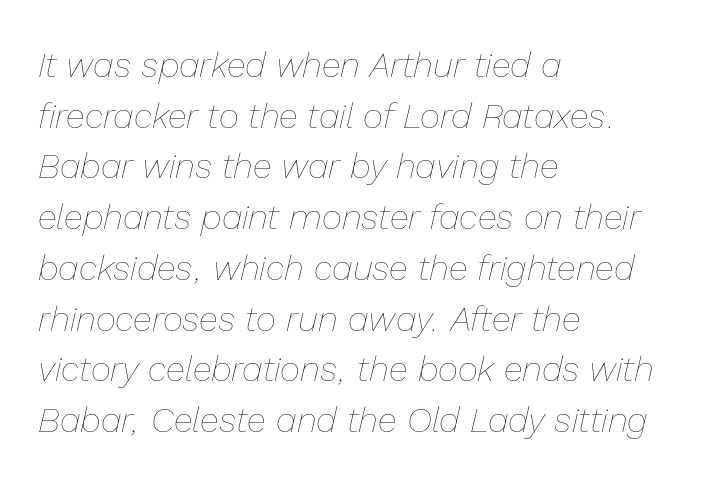
Q: Is the text bold? A: No.
Q: Is the text italic (slanted)? A: Yes, it leans right by about 13 degrees.
Q: Is the text underlined? A: No.
Q: How is the paragraph aligned? A: Left-aligned.
Q: Is the spacing between letters normal or unusually wide? A: Normal.
Q: Is the spacing between lines tight, normal or loose? A: Normal.
Q: Width (condensed, normal, or wide)? A: Normal.
Q: Stroke contrast? A: Low.
Q: x-height? A: Medium.
Q: Monospaced? A: No.
